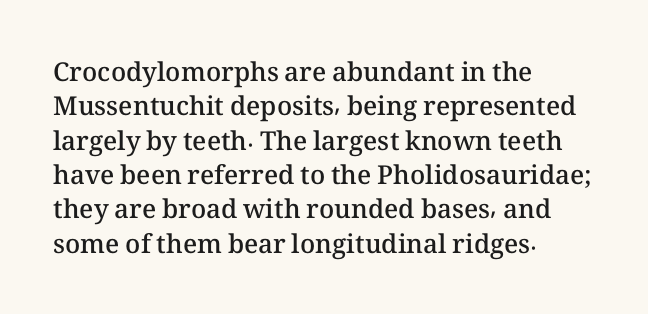
Where is the straight margin? On the left. Short note: letters normally spaced. Lines of text with bare space underneath. On the weight axis this lands at semibold, roughly 600. The passage shown stacks its lines at a standard gap.
